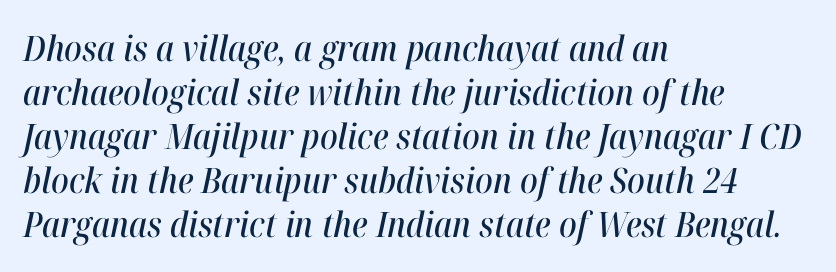
{"italic": "yes", "lean": "right", "slant_degrees": 12, "width": "condensed", "stroke_contrast": "high", "x_height": "medium", "monospaced": "no", "underline": "no", "align": "left", "line_spacing": "normal", "line_spacing_ratio": 1.26, "letter_spacing": "normal", "letter_spacing_em": 0.0, "glyph_px": 35}
